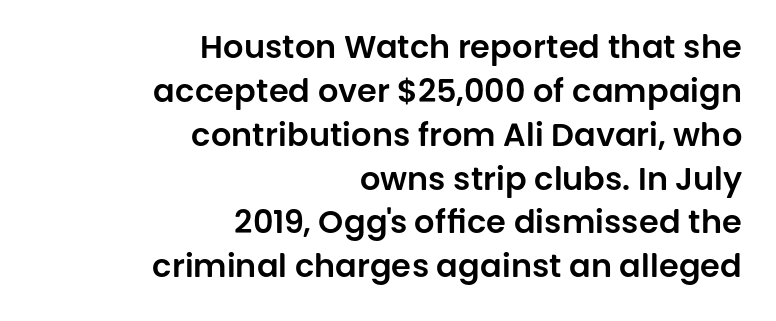
The face used here is a sans, in the tradition of grotesques and geometrics. The rows are spaced the way most documents space them. Inter-character spacing is left at the font's built-in metrics. Layout note: lines flush right.
